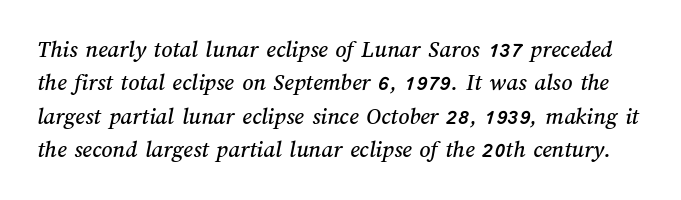
The line texture is even and compact thanks to regular tracking. Clear beneath every line of the passage. The rendering uses a moderate line-height, typical for paragraphs.
